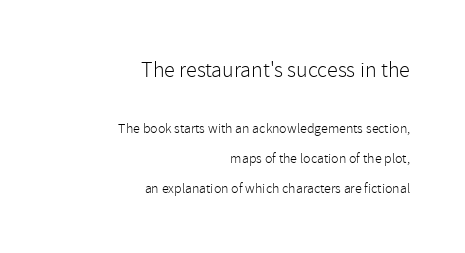
{"italic": "no", "bold": "no", "underline": "no", "align": "right", "line_spacing": "loose", "line_spacing_ratio": 2.13, "letter_spacing": "normal", "letter_spacing_em": 0.0, "larger_block": "first", "size_ratio": 1.57, "glyph_px": 22}
